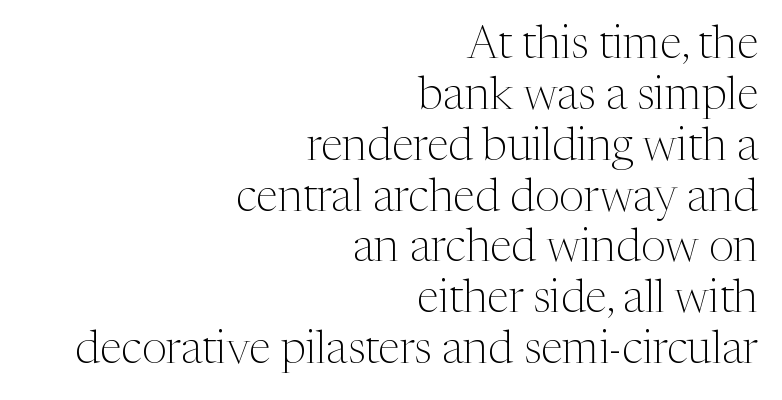
{"serif": "yes", "italic": "no", "bold": "no", "weight": "light", "width": "normal", "stroke_contrast": "medium", "x_height": "medium", "monospaced": "no", "underline": "no", "align": "right", "line_spacing": "tight", "line_spacing_ratio": 1.13, "letter_spacing": "normal", "letter_spacing_em": 0.0, "glyph_px": 45}
